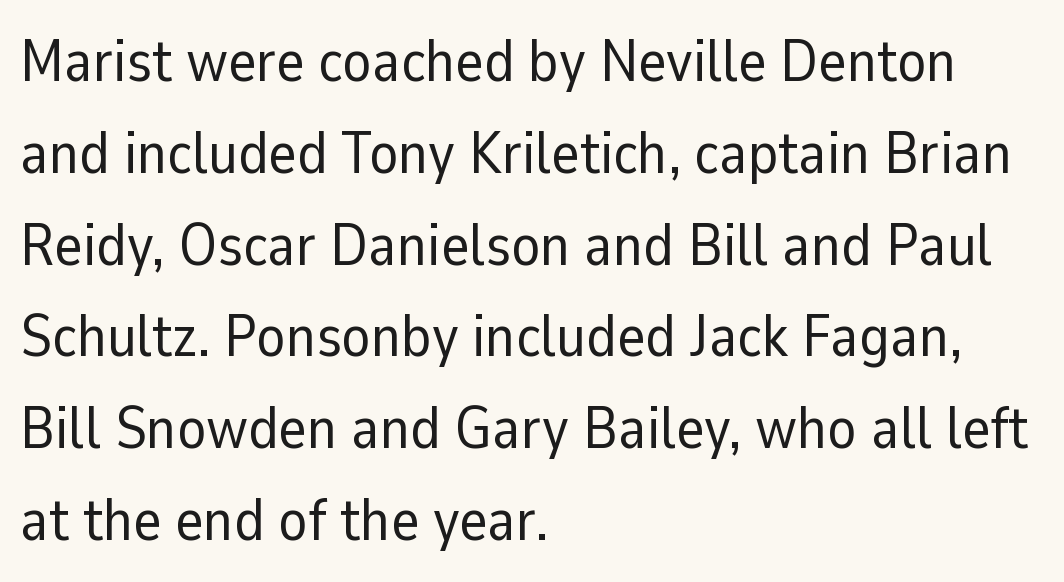
{"serif": "no", "italic": "no", "bold": "no", "weight": "regular", "width": "normal", "stroke_contrast": "low", "x_height": "medium", "monospaced": "no", "underline": "no", "align": "left", "line_spacing": "normal", "line_spacing_ratio": 1.53, "letter_spacing": "normal", "letter_spacing_em": 0.0, "glyph_px": 60}
